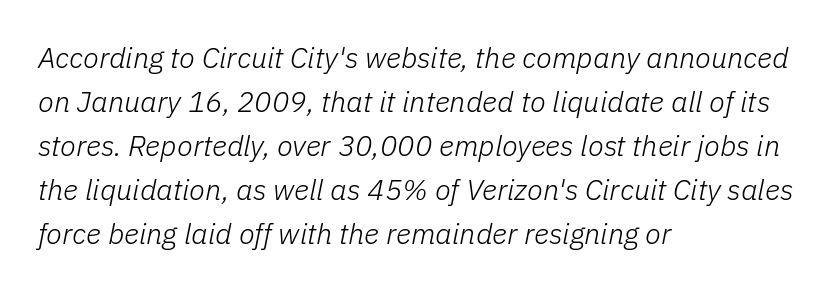
Q: Is the text bold? A: No.
Q: Is the text italic (slanted)? A: Yes, it leans right by about 11 degrees.
Q: Is the text underlined? A: No.
Q: How is the paragraph aligned? A: Left-aligned.
Q: Is the spacing between letters normal or unusually wide? A: Normal.
Q: Is the spacing between lines tight, normal or loose? A: Normal.
Q: Width (condensed, normal, or wide)? A: Normal.
Q: Stroke contrast? A: Low.
Q: x-height? A: Medium.
Q: Monospaced? A: No.
